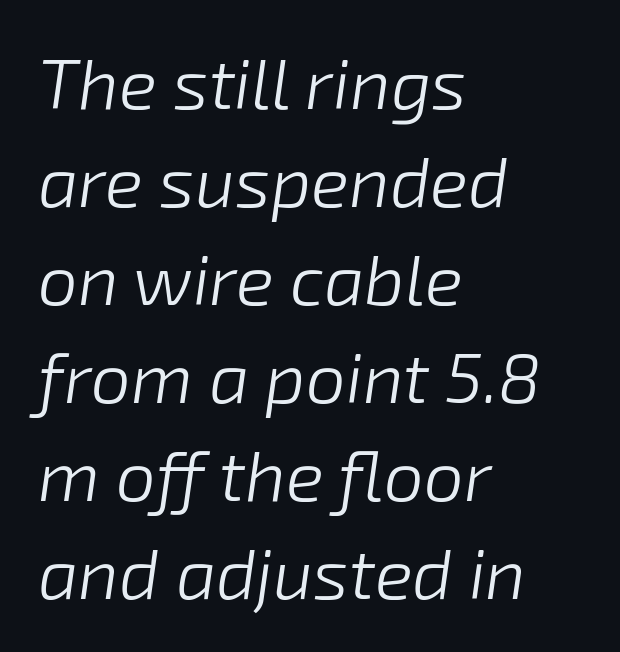
The image shows 71 px light type, italic (leaning right); set left-aligned, normal line spacing (1.38x), normal letter spacing, not underlined; low stroke contrast and a medium x-height.
